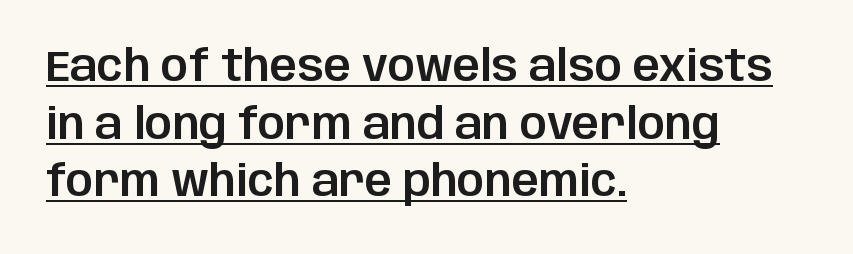
{"serif": "no", "italic": "no", "width": "normal", "stroke_contrast": "low", "x_height": "large", "monospaced": "no", "underline": "yes", "align": "left", "line_spacing": "normal", "line_spacing_ratio": 1.34, "letter_spacing": "normal", "letter_spacing_em": 0.0, "glyph_px": 43}
